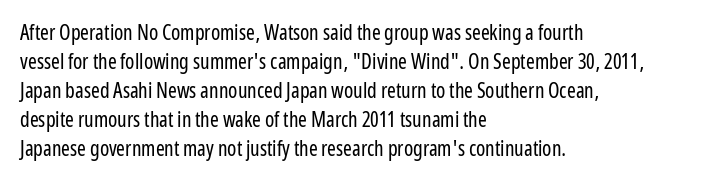
Letters rest on an invisible, unmarked baseline. Heaviness? Minimal to ordinary, like unemphasized prose. The rendering anchors every line to the left-hand side. The line-height multiplier appears to be the usual default.
